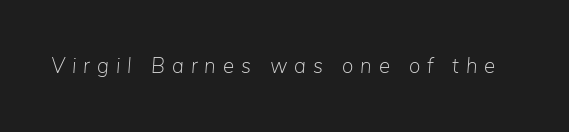
{"italic": "yes", "lean": "right", "slant_degrees": 5, "bold": "no", "underline": "no", "letter_spacing": "wide", "letter_spacing_em": 0.33, "glyph_px": 21}
